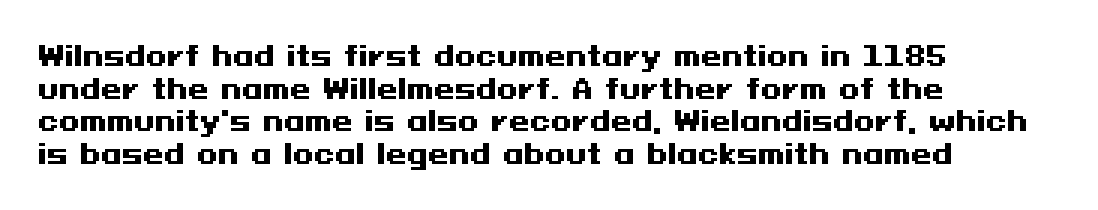
Q: Is the text bold? A: Yes.
Q: Is the text italic (slanted)? A: No, it is upright.
Q: Is the text underlined? A: No.
Q: How is the paragraph aligned? A: Left-aligned.
Q: Is the spacing between letters normal or unusually wide? A: Normal.
